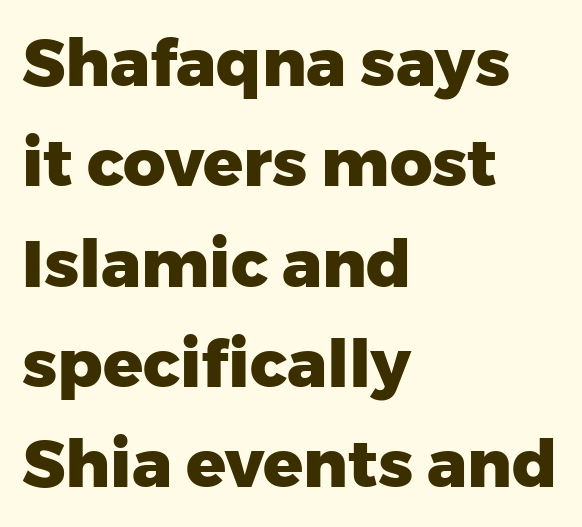
{"serif": "no", "italic": "no", "bold": "yes", "weight": "heavy", "width": "normal", "stroke_contrast": "low", "x_height": "medium", "monospaced": "no", "underline": "no", "align": "left", "line_spacing": "normal", "line_spacing_ratio": 1.52, "letter_spacing": "normal", "letter_spacing_em": 0.0, "glyph_px": 66}
